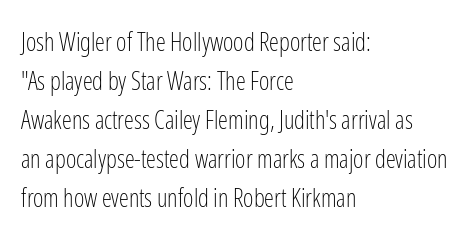
{"italic": "no", "bold": "no", "underline": "no", "align": "left", "line_spacing": "normal", "line_spacing_ratio": 1.56, "letter_spacing": "normal", "letter_spacing_em": 0.0, "glyph_px": 25}
